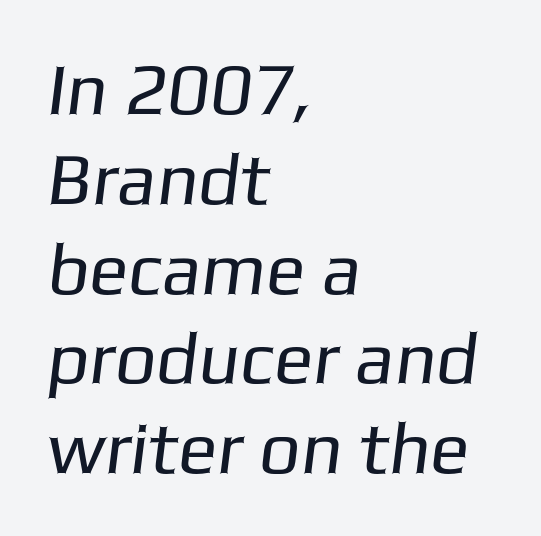
The image shows 73 px regular-weight sans-serif type; set left-aligned, line spacing 1.23x, normal letter spacing, not underlined; low stroke contrast and a medium x-height.
